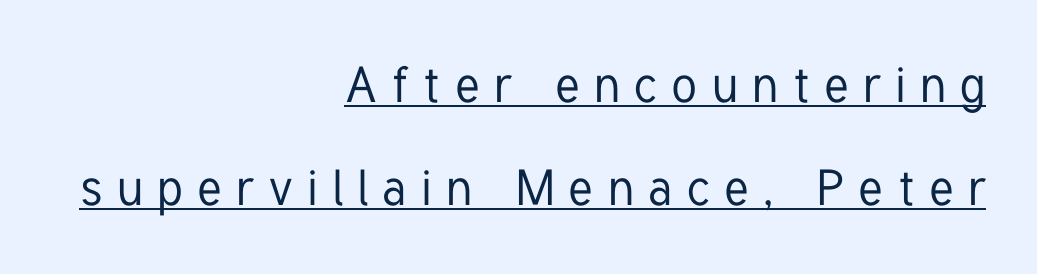
{"serif": "no", "italic": "no", "width": "condensed", "stroke_contrast": "low", "x_height": "medium", "monospaced": "no", "underline": "yes", "align": "right", "line_spacing": "loose", "line_spacing_ratio": 2.07, "letter_spacing": "wide", "letter_spacing_em": 0.29, "glyph_px": 50}
